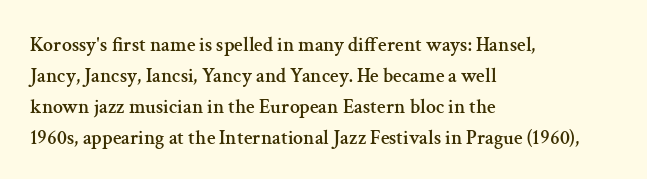
{"italic": "no", "underline": "no", "align": "left", "line_spacing": "normal", "line_spacing_ratio": 1.55, "letter_spacing": "normal", "letter_spacing_em": 0.0, "glyph_px": 20}
